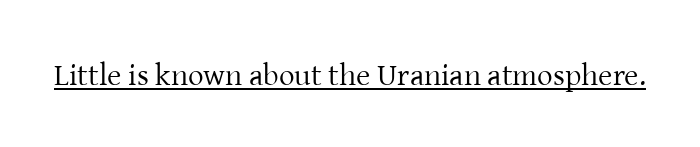
Q: Is the text bold? A: No.
Q: Is the text italic (slanted)? A: No, it is upright.
Q: Is the typeface a serif or a sans-serif typeface? A: Serif.
Q: Is the text underlined? A: Yes.
Q: Is the spacing between letters normal or unusually wide? A: Normal.
Q: Width (condensed, normal, or wide)? A: Normal.
Q: Stroke contrast? A: Low.
Q: x-height? A: Medium.
Q: Monospaced? A: No.
